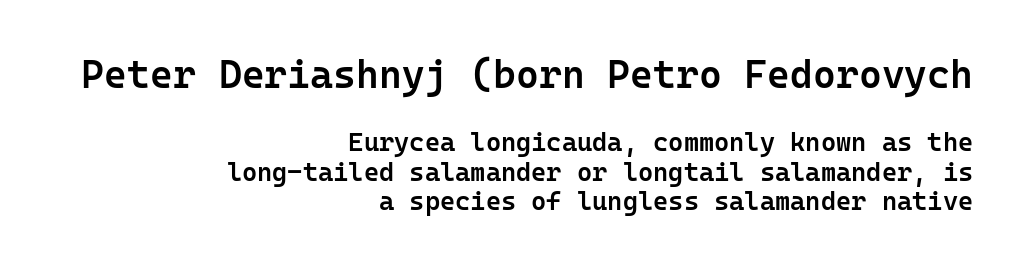
Here the first block reads like a headline and the second like body copy. Where is the straight margin? On the right. Closely set lines give the paragraph a compact silhouette. The font's upright variant was chosen for this text.
